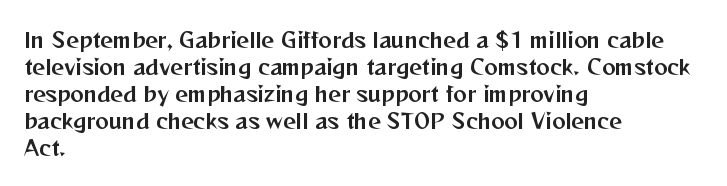
One-word summary of the alignment: left. The words here are not underlined. The passage shown stacks its lines at a standard gap. These lines were composed using upright roman letters.
